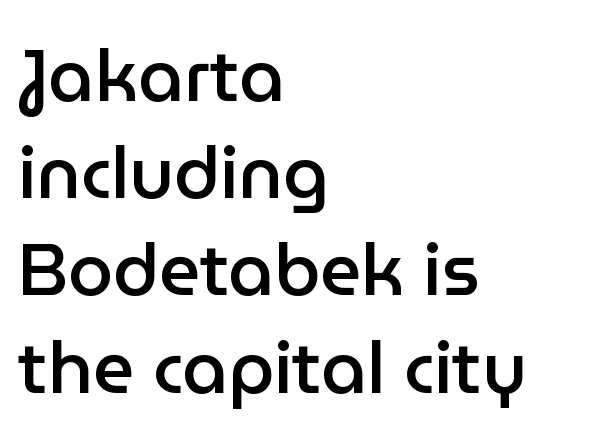
{"serif": "no", "italic": "no", "bold": "semi", "weight": "semibold", "width": "normal", "stroke_contrast": "low", "x_height": "medium", "monospaced": "no", "underline": "no", "align": "left", "line_spacing": "normal", "line_spacing_ratio": 1.35, "letter_spacing": "normal", "letter_spacing_em": 0.0, "glyph_px": 72}
